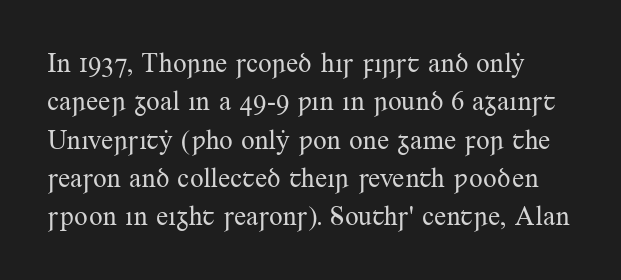
{"italic": "no", "bold": "no", "underline": "no", "line_spacing": "normal", "line_spacing_ratio": 1.42, "letter_spacing": "normal", "letter_spacing_em": 0.0, "glyph_px": 27}
